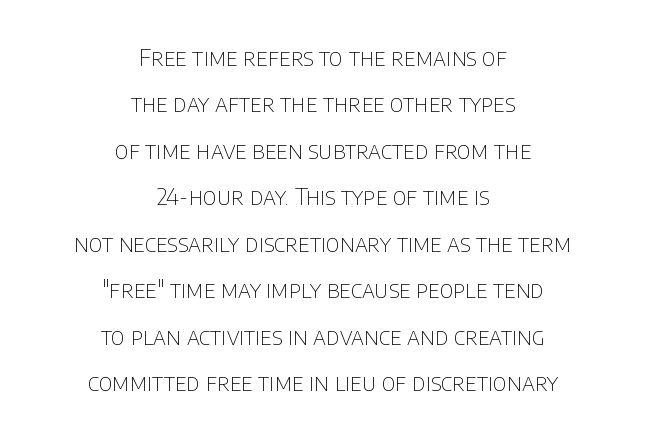
The image shows 23 px text type, upright; set centered, loose line spacing (2.02x), normal letter spacing, not underlined.
